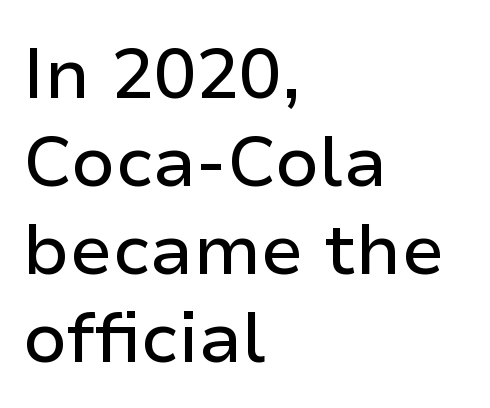
Q: Is the text italic (slanted)? A: No, it is upright.
Q: Is the typeface a serif or a sans-serif typeface? A: Sans-serif.
Q: Is the text underlined? A: No.
Q: How is the paragraph aligned? A: Left-aligned.
Q: Is the spacing between letters normal or unusually wide? A: Normal.
Q: Width (condensed, normal, or wide)? A: Normal.
Q: Stroke contrast? A: Low.
Q: x-height? A: Medium.
Q: Monospaced? A: No.
